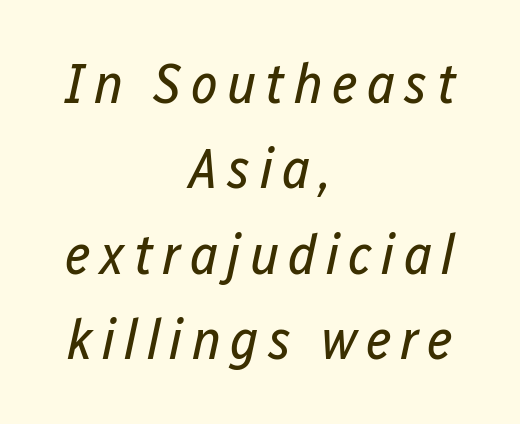
Here the designer chose a conventional face with non-uniform glyph widths. The face looks like a standard text weight, possibly lighter. Honestly, the row spacing looks completely unremarkable. The letters are slanted; this is an italic face. Is the block centered? Yes — each line is placed symmetrically about the middle.
